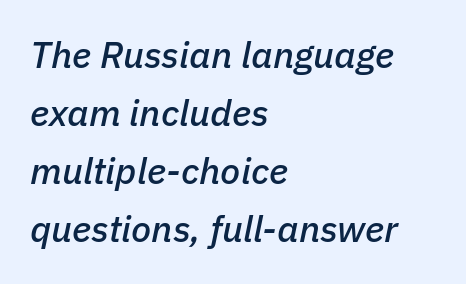
What's the leading like? Ordinary, nothing unusual. Observe the ordinary spacing: letters are neighbours, not strangers. Proportional: the letters do not fall into vertical columns. Reading down the block, your eye returns to a fixed left position each line. Honestly, there is no underline to notice here at all.
